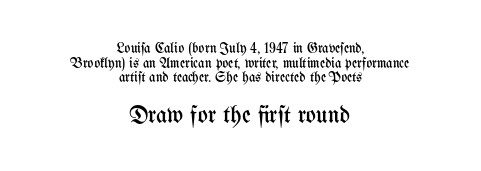
The image shows 24 px text type, upright; set centered, tight line spacing (1.04x), normal letter spacing, not underlined; the second (bottom) block is 1.71x larger.
